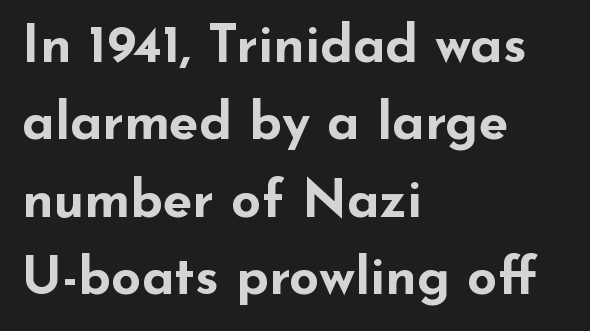
Successive baselines arrive at the customary interval. Is the block centered? No — it sits flush against the left margin. A typesetter would mark this as roman, not italic. The baseline area is clear. Nope, no serifs anywhere on these letters. Proportional: the letters do not fall into vertical columns.
